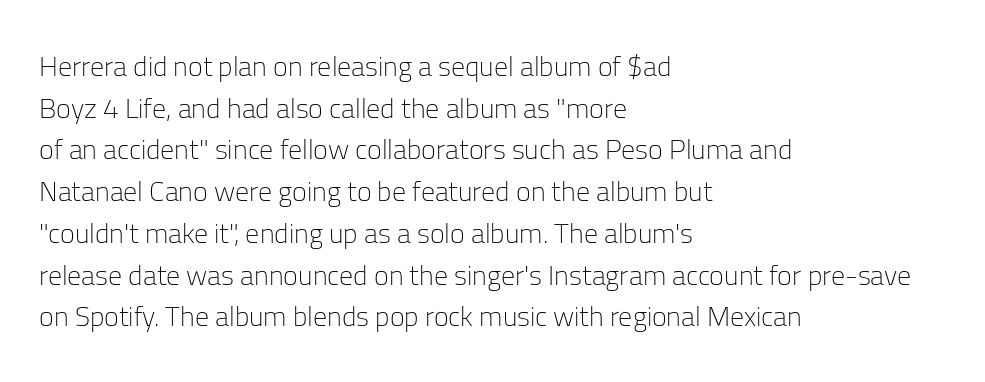
{"serif": "no", "italic": "no", "bold": "no", "weight": "light", "width": "normal", "stroke_contrast": "low", "x_height": "medium", "monospaced": "no", "underline": "no", "align": "left", "line_spacing": "normal", "line_spacing_ratio": 1.49, "letter_spacing": "normal", "letter_spacing_em": 0.0, "glyph_px": 28}
